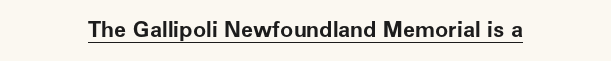
{"italic": "no", "bold": "yes", "underline": "yes", "letter_spacing": "normal", "letter_spacing_em": 0.0, "glyph_px": 22}
